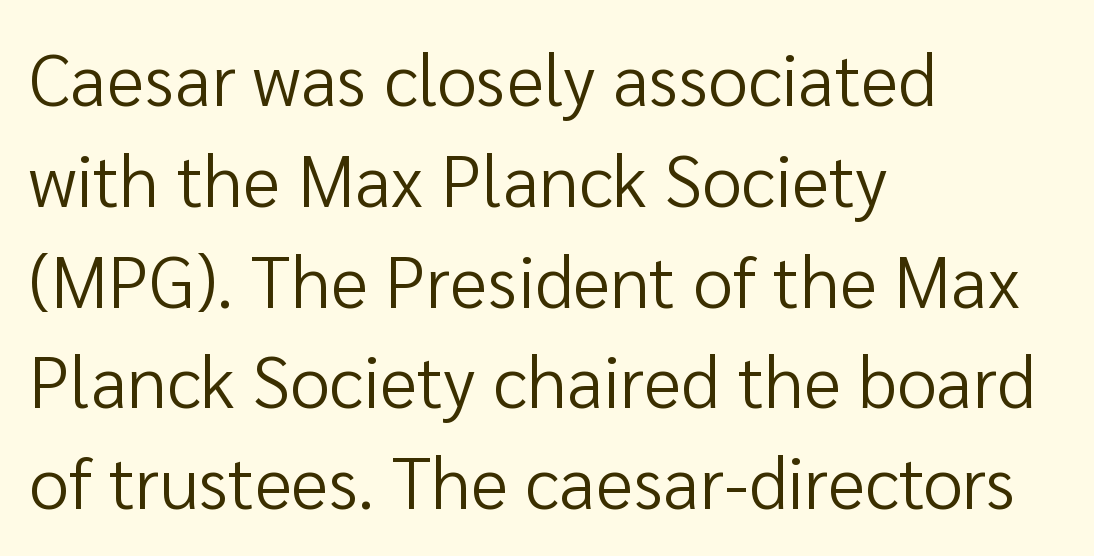
The image shows 72 px regular-weight sans-serif type, upright; set left-aligned, normal line spacing (1.4x), normal letter spacing, not underlined; low stroke contrast and a medium x-height.
